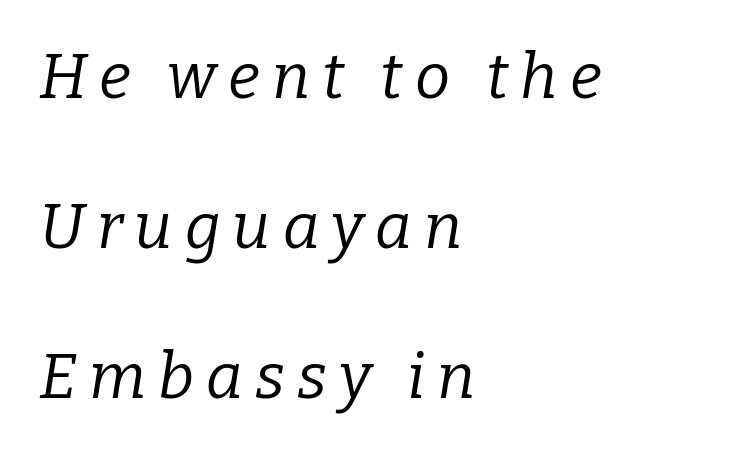
The glyphs are unaccompanied by any horizontal stroke below them. The letters are slanted; this is an italic face. The paragraph has a hard left edge and a soft right edge. Widely set lines give the paragraph a tall, airy silhouette. Unbolded letterforms with no extra heft.
